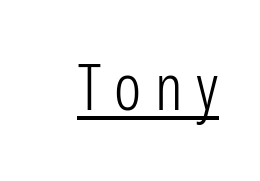
Compared with undecorated copy, this sample adds a rule below the words. Substantial extra tracking has been applied to these lines. Stroke terminals: plain, sans-serif. Rendered with straight, roman letterforms. Is this a fixed-width face? No — the glyphs have proportional, varying widths. The characters are drawn with everyday or finer stroke widths.
